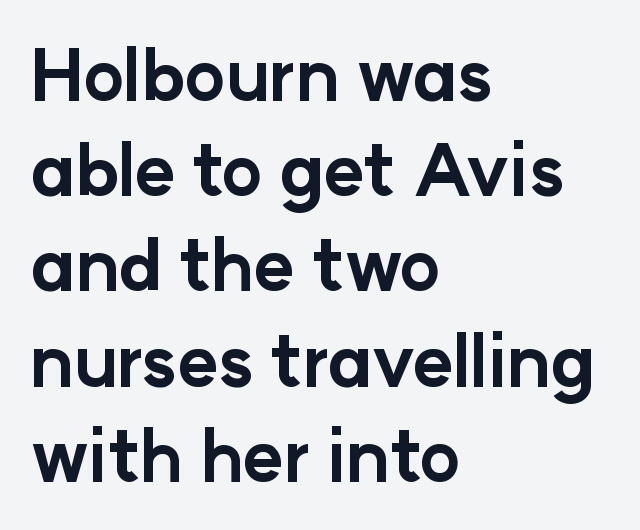
{"serif": "no", "italic": "no", "bold": "yes", "weight": "bold", "width": "normal", "stroke_contrast": "low", "x_height": "medium", "monospaced": "no", "underline": "no", "align": "left", "line_spacing": "normal", "line_spacing_ratio": 1.36, "letter_spacing": "normal", "letter_spacing_em": 0.0, "glyph_px": 70}
